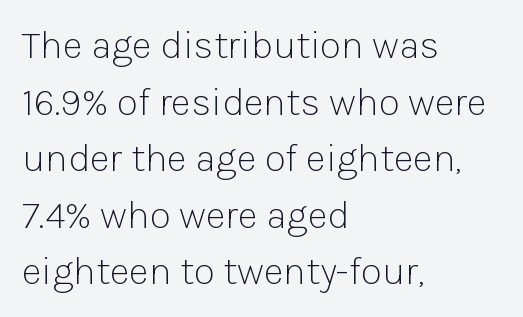
Each line starts at the same left margin while the right side varies. On a weight scale, this lands at 450 or below. A bare baseline throughout the passage. The space between consecutive lines is moderate. The line texture is even and compact thanks to regular tracking. Here the designer chose a conventional face with non-uniform glyph widths.
